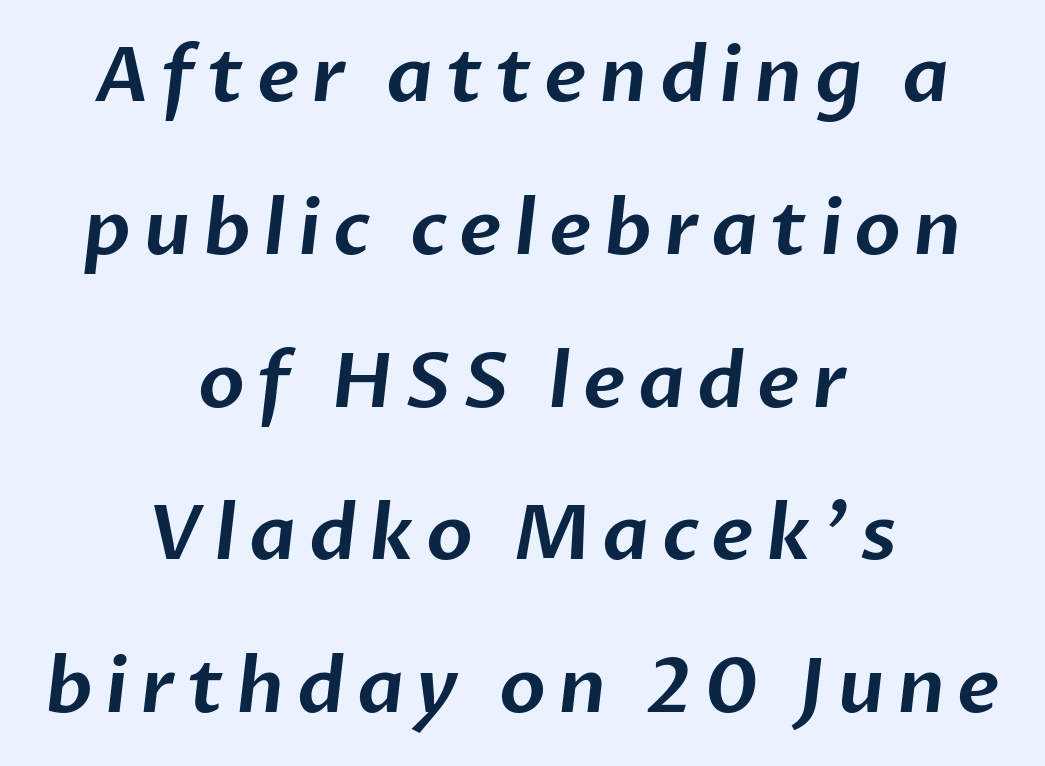
The image shows 76 px sans-serif type; set centered, loose line spacing (2.01x), not underlined; low stroke contrast and a medium x-height.
